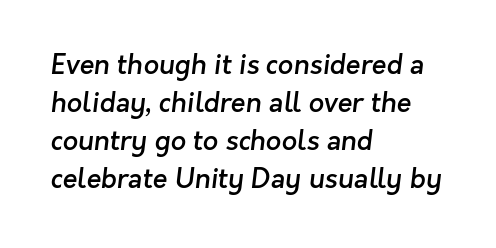
The image shows 27 px text type; set left-aligned, normal line spacing (1.41x), normal letter spacing, not underlined.
